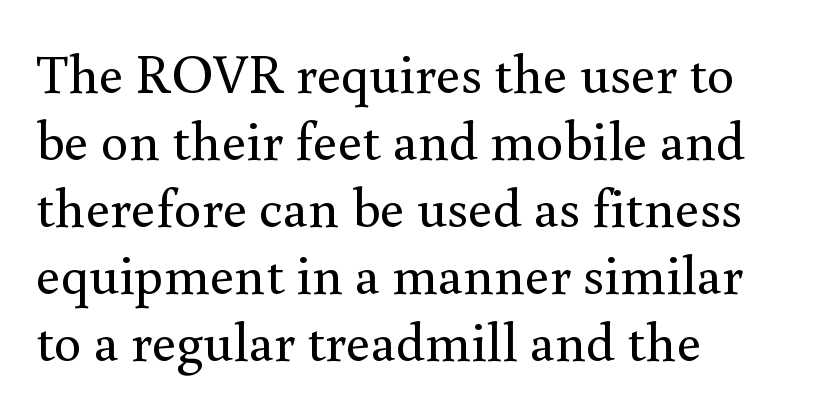
The image shows 55 px regular-weight serif type, upright; set left-aligned, line spacing 1.22x, normal letter spacing, not underlined; a small x-height.
